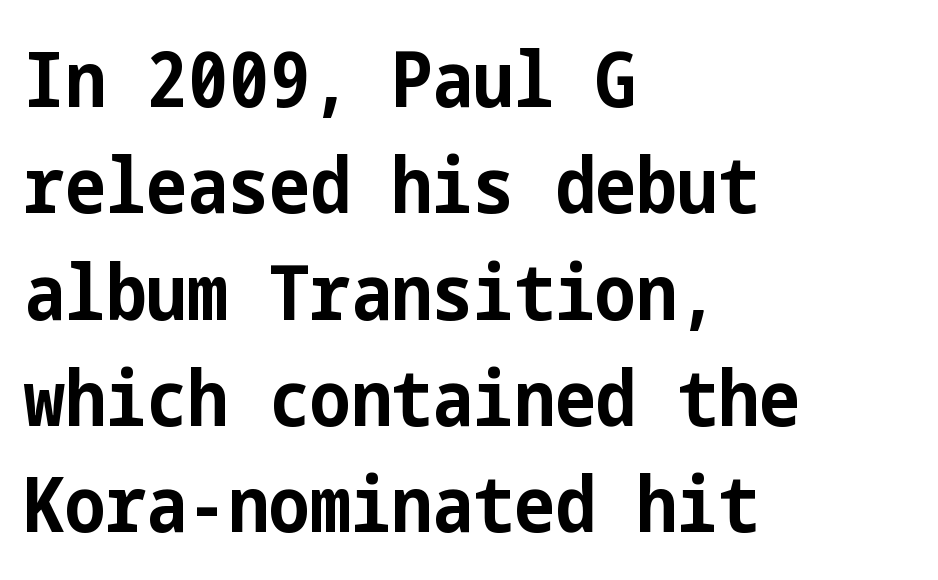
Q: Is the text bold? A: Yes.
Q: Is the text italic (slanted)? A: No, it is upright.
Q: Is the typeface a serif or a sans-serif typeface? A: Sans-serif.
Q: Is the text underlined? A: No.
Q: How is the paragraph aligned? A: Left-aligned.
Q: Is the spacing between letters normal or unusually wide? A: Normal.
Q: Is the spacing between lines tight, normal or loose? A: Normal.
Q: Width (condensed, normal, or wide)? A: Condensed.
Q: Stroke contrast? A: Low.
Q: x-height? A: Medium.
